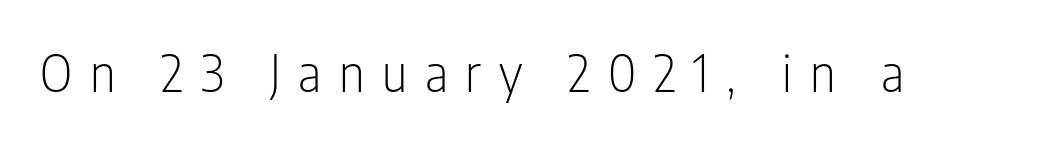
{"serif": "no", "italic": "no", "bold": "no", "weight": "light", "width": "condensed", "stroke_contrast": "low", "x_height": "medium", "monospaced": "no", "underline": "no", "letter_spacing": "wide", "letter_spacing_em": 0.35, "glyph_px": 50}
